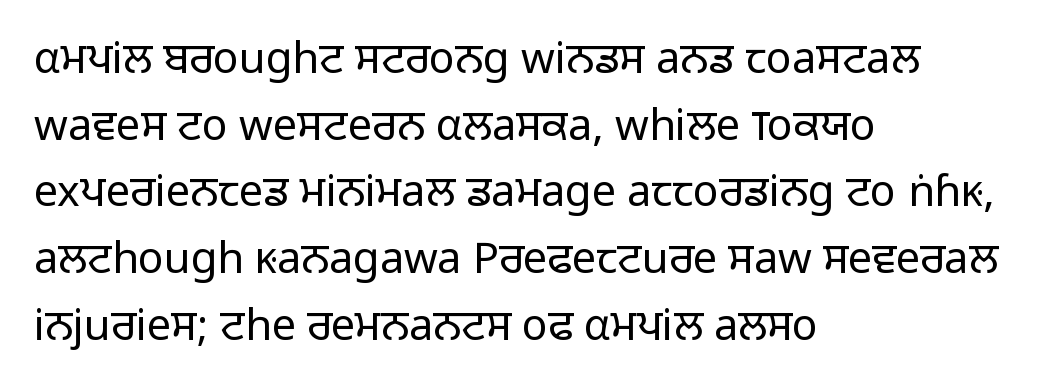
{"serif": "no", "italic": "no", "bold": "no", "weight": "light", "width": "normal", "stroke_contrast": "low", "x_height": "medium", "monospaced": "no", "underline": "no", "align": "left", "line_spacing": "normal", "line_spacing_ratio": 1.55, "letter_spacing": "normal", "letter_spacing_em": 0.0, "glyph_px": 43}
